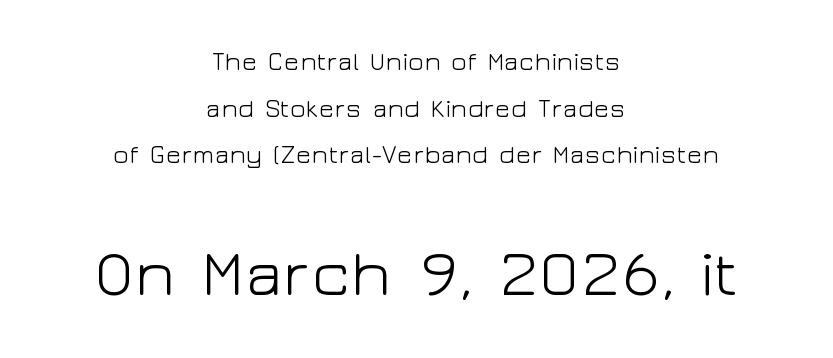
The font sits on the lighter half of the weight spectrum, regular included. This rendering uses center alignment, leaving both contours irregular but symmetric. The lettering stays uniformly vertical, giving the passage a roman look. Is this a fixed-width face? No — the glyphs have proportional, varying widths. Characters follow at the spacing the type designer built in. Larger block? The one below; the one above is distinctly smaller.
